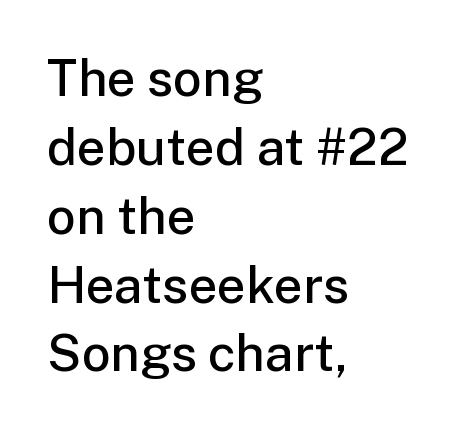
{"serif": "no", "italic": "no", "bold": "semi", "weight": "semibold", "width": "normal", "stroke_contrast": "low", "x_height": "medium", "monospaced": "no", "underline": "no", "align": "left", "line_spacing": "normal", "line_spacing_ratio": 1.35, "letter_spacing": "normal", "letter_spacing_em": 0.0, "glyph_px": 51}
